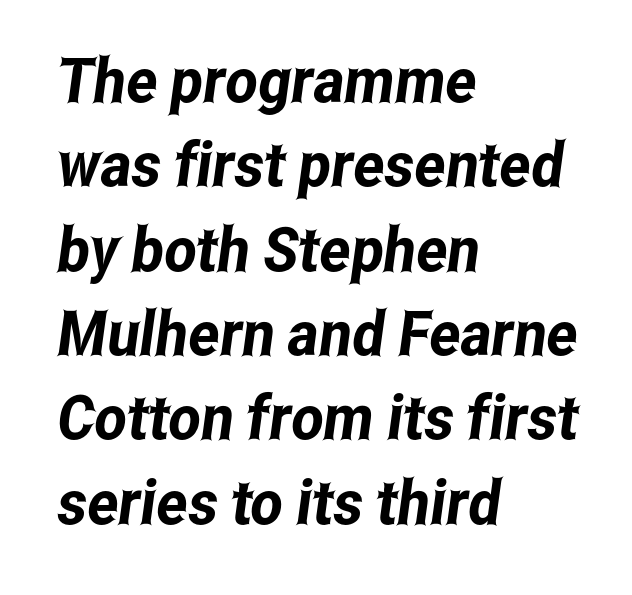
Each row of text sits above clean, open space. This sample has the flowing, uneven cadence of proportional lettering. Characters follow at the spacing the type designer built in. The passage shown stacks its lines at a standard gap. The passage shown is typeset with a sans-serif family.
